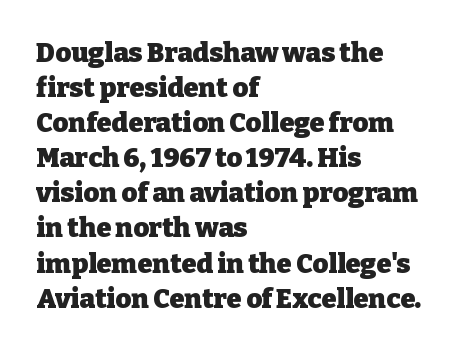
{"italic": "no", "bold": "yes", "underline": "no", "align": "left", "line_spacing": "normal", "line_spacing_ratio": 1.3, "letter_spacing": "normal", "letter_spacing_em": 0.0, "glyph_px": 27}
